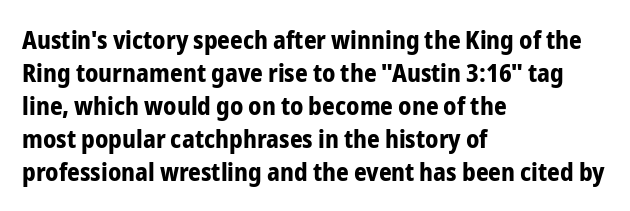
A full-strength bold gives these letters their thick strokes. The gaps between neighbouring characters are ordinary and unremarkable. The lines sit at an ordinary, default distance from one another. Descender tails drop into unmarked territory.
